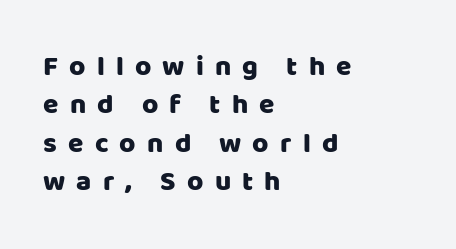
Q: Is the text italic (slanted)? A: No, it is upright.
Q: Is the typeface a serif or a sans-serif typeface? A: Sans-serif.
Q: Is the text underlined? A: No.
Q: How is the paragraph aligned? A: Left-aligned.
Q: Is the spacing between letters normal or unusually wide? A: Unusually wide.
Q: Is the spacing between lines tight, normal or loose? A: Normal.
Q: Width (condensed, normal, or wide)? A: Normal.
Q: Stroke contrast? A: Low.
Q: x-height? A: Large.
Q: Monospaced? A: No.
